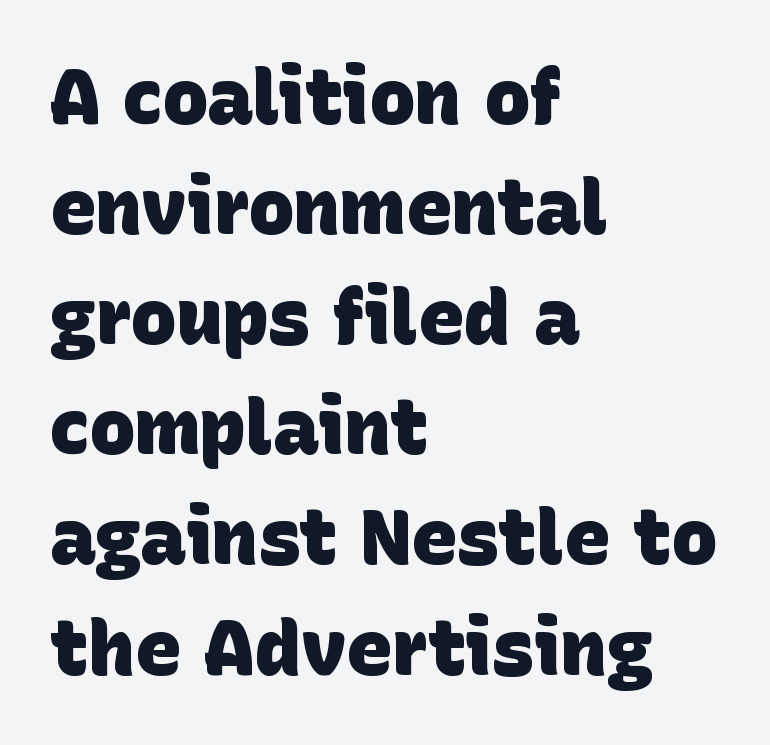
{"serif": "no", "bold": "yes", "weight": "heavy", "width": "normal", "stroke_contrast": "low", "x_height": "large", "monospaced": "no", "underline": "no", "align": "left", "line_spacing": "normal", "line_spacing_ratio": 1.43, "letter_spacing": "normal", "letter_spacing_em": 0.0, "glyph_px": 77}
